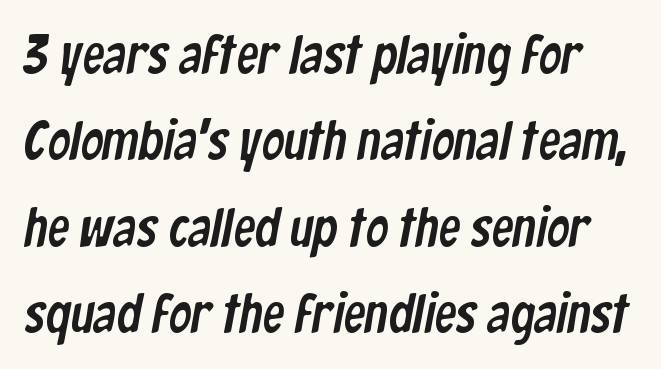
The image shows 55 px condensed sans-serif type; set normal line spacing (1.57x), normal letter spacing, not underlined; low stroke contrast and a medium x-height.
